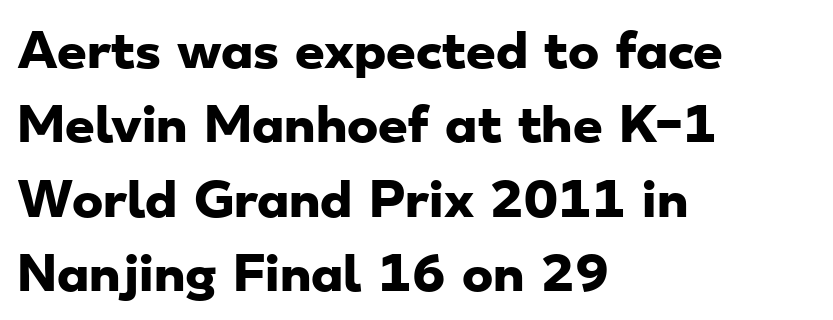
The image shows 47 px heavy, wide sans-serif type; set left-aligned, normal line spacing (1.58x), normal letter spacing, not underlined; low stroke contrast and a small x-height.
